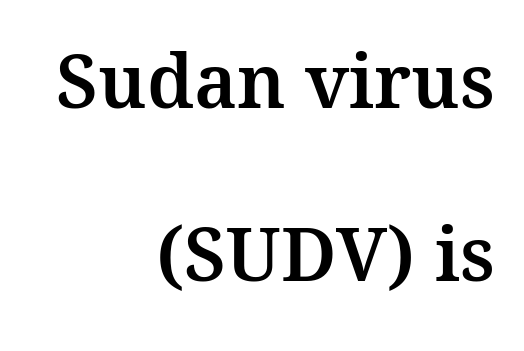
Q: Is the text italic (slanted)? A: No, it is upright.
Q: Is the typeface a serif or a sans-serif typeface? A: Serif.
Q: Is the text underlined? A: No.
Q: How is the paragraph aligned? A: Right-aligned.
Q: Is the spacing between letters normal or unusually wide? A: Normal.
Q: Is the spacing between lines tight, normal or loose? A: Loose.
Q: Width (condensed, normal, or wide)? A: Normal.
Q: Stroke contrast? A: Medium.
Q: x-height? A: Medium.
Q: Monospaced? A: No.
